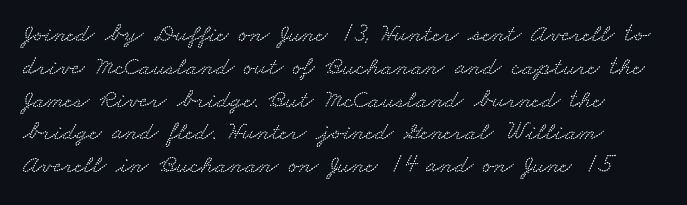
The image shows 26 px text type; set normal line spacing (1.26x), normal letter spacing, not underlined.
